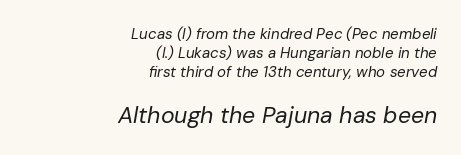
Reading down the column, the eye jumps a familiar distance to each next line. A typesetter would mark this as italic. On a weight scale, this lands at 450 or below. Lines of text with bare space underneath.
